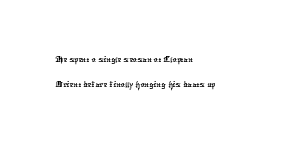
Q: Is the text underlined? A: No.
Q: How is the paragraph aligned? A: Left-aligned.
Q: Is the spacing between letters normal or unusually wide? A: Normal.
